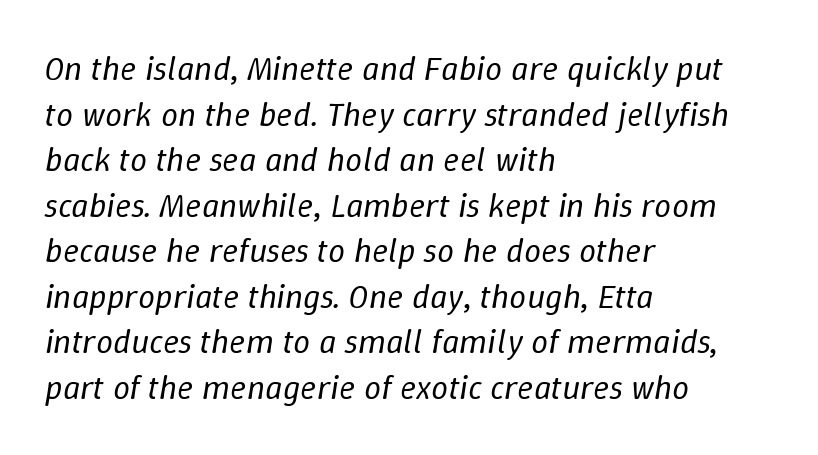
{"italic": "yes", "lean": "right", "slant_degrees": 9, "bold": "no", "weight": "regular", "width": "normal", "stroke_contrast": "low", "x_height": "medium", "monospaced": "no", "underline": "no", "align": "left", "line_spacing": "normal", "line_spacing_ratio": 1.34, "letter_spacing": "normal", "letter_spacing_em": 0.0, "glyph_px": 34}
